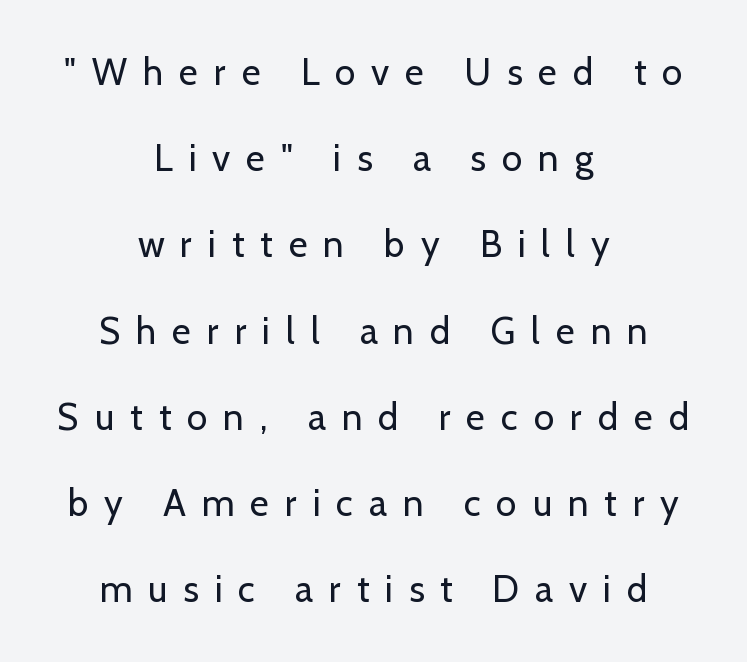
The glyphs are unaccompanied by any horizontal stroke below them. Summary of weight: not heavy and not bold. The face used here is proportionally spaced, like ordinary book or web type. Letterform terminals end flat and unadorned throughout the passage. Do the letters lean? They stand straight.
